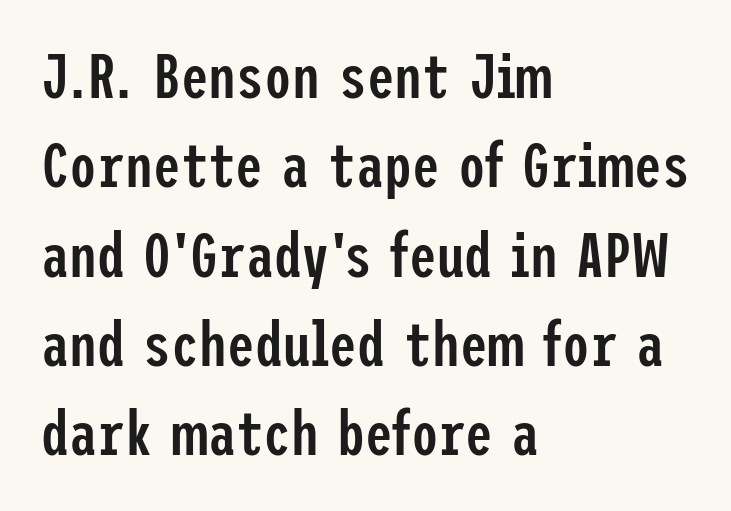
Typesetter's note: demi weight, one step under bold. Is there any slant? The stems are plumb. Examine the stroke ends and you'll find no serifs. The horizontal fit of the characters is conventional and even. Short and long lines alike share a common starting point at left.
